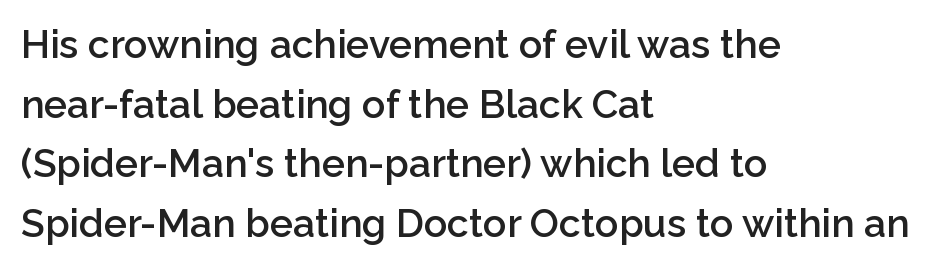
The image shows 39 px semibold sans-serif type, upright; set left-aligned, normal line spacing (1.53x), normal letter spacing, not underlined; low stroke contrast and a medium x-height.
